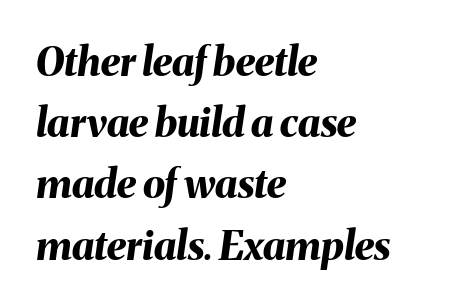
Whoever set this chose a conventional vertical rhythm. Glyph-to-glyph distance matches everyday printed text. Would a proofreader flag this as italicized? Yes. This sample has the flowing, uneven cadence of proportional lettering. I'd describe the lettering as bold — thick and assertive.
